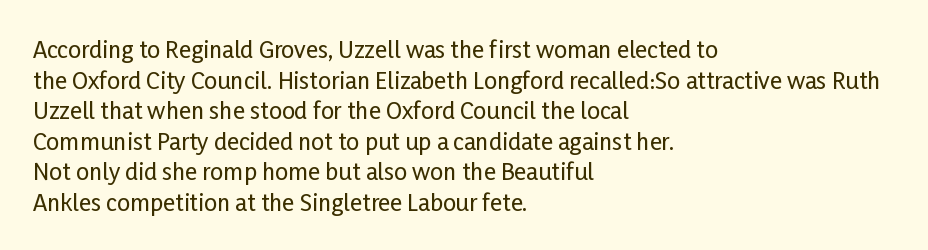
Q: Is the text italic (slanted)? A: No, it is upright.
Q: Is the text underlined? A: No.
Q: How is the paragraph aligned? A: Left-aligned.
Q: Is the spacing between letters normal or unusually wide? A: Normal.
Q: Is the spacing between lines tight, normal or loose? A: Normal.
